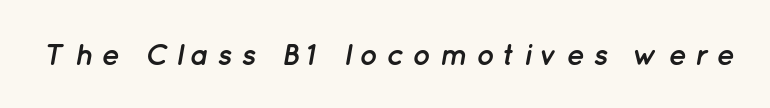
{"italic": "yes", "lean": "right", "slant_degrees": 12, "bold": "yes", "weight": "semibold", "width": "normal", "stroke_contrast": "low", "x_height": "medium", "monospaced": "no", "underline": "no", "letter_spacing": "wide", "letter_spacing_em": 0.28, "glyph_px": 30}
